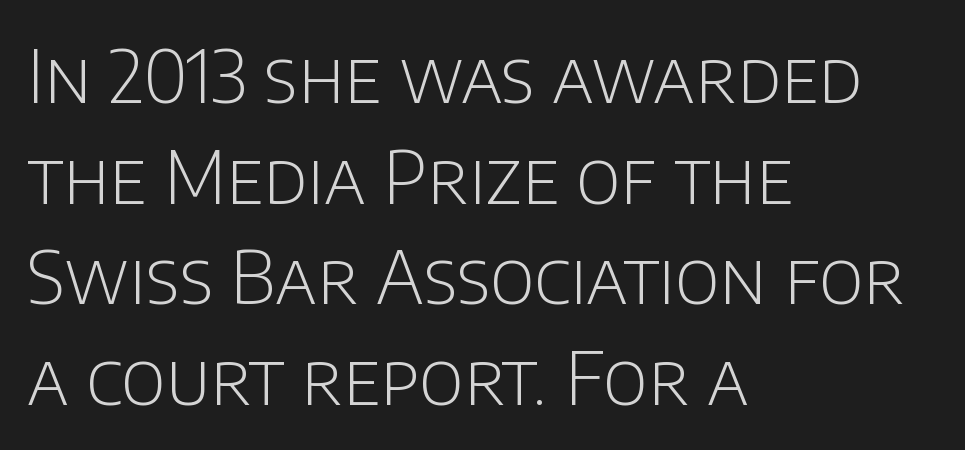
Q: Is the text bold? A: No.
Q: Is the text italic (slanted)? A: No, it is upright.
Q: Is the typeface a serif or a sans-serif typeface? A: Sans-serif.
Q: Is the text underlined? A: No.
Q: How is the paragraph aligned? A: Left-aligned.
Q: Is the spacing between letters normal or unusually wide? A: Normal.
Q: Is the spacing between lines tight, normal or loose? A: Normal.
Q: Width (condensed, normal, or wide)? A: Normal.
Q: Stroke contrast? A: Low.
Q: x-height? A: Large.
Q: Monospaced? A: No.
